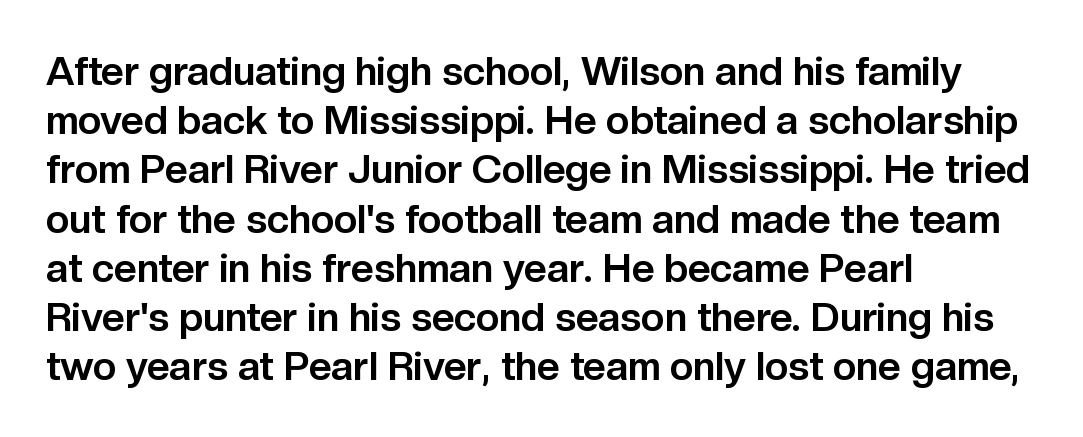
Glance below the letters and you will spot only blank space. Heft: maximum for text — a bold. What kind of face is this? One without serifs — a sans. Letter spacing: default.
